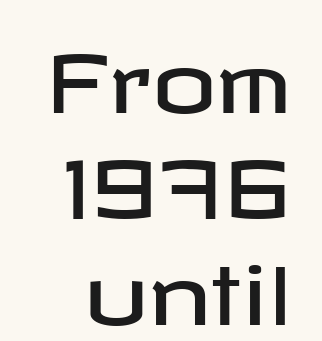
The image shows 79 px wide sans-serif type, upright; set normal line spacing (1.34x), normal letter spacing, not underlined; low stroke contrast and a medium x-height.
